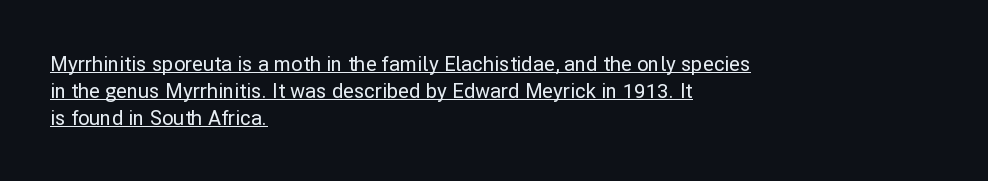
The image shows 20 px text type, upright; set left-aligned, normal line spacing (1.35x), normal letter spacing, underlined.
